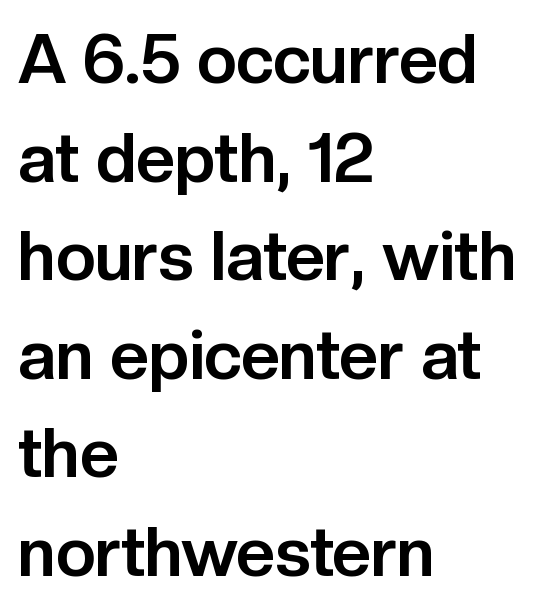
{"serif": "no", "italic": "no", "bold": "yes", "weight": "bold", "width": "normal", "stroke_contrast": "low", "x_height": "medium", "monospaced": "no", "underline": "no", "align": "left", "line_spacing": "normal", "line_spacing_ratio": 1.45, "letter_spacing": "normal", "letter_spacing_em": 0.0, "glyph_px": 68}
